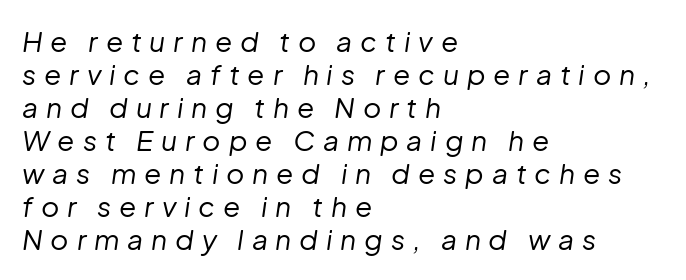
{"italic": "yes", "lean": "right", "slant_degrees": 8, "bold": "no", "weight": "regular", "width": "normal", "stroke_contrast": "low", "x_height": "medium", "monospaced": "no", "underline": "no", "align": "left", "line_spacing_ratio": 1.18, "letter_spacing": "wide", "letter_spacing_em": 0.28, "glyph_px": 28}
